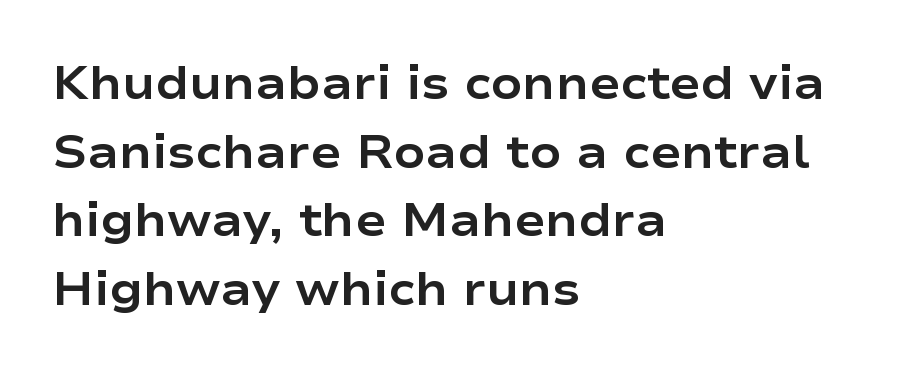
Q: Is the text bold? A: Yes.
Q: Is the text italic (slanted)? A: No, it is upright.
Q: Is the typeface a serif or a sans-serif typeface? A: Sans-serif.
Q: Is the text underlined? A: No.
Q: How is the paragraph aligned? A: Left-aligned.
Q: Is the spacing between letters normal or unusually wide? A: Normal.
Q: Is the spacing between lines tight, normal or loose? A: Normal.
Q: Width (condensed, normal, or wide)? A: Wide.
Q: Stroke contrast? A: Low.
Q: x-height? A: Medium.
Q: Monospaced? A: No.
